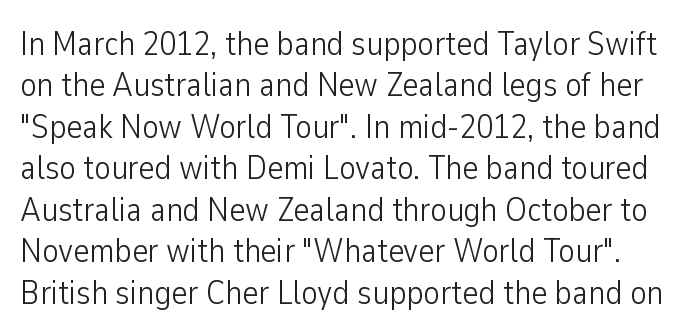
The image shows 34 px light, condensed sans-serif type, upright; set line spacing 1.22x, normal letter spacing, not underlined; low stroke contrast and a medium x-height.
